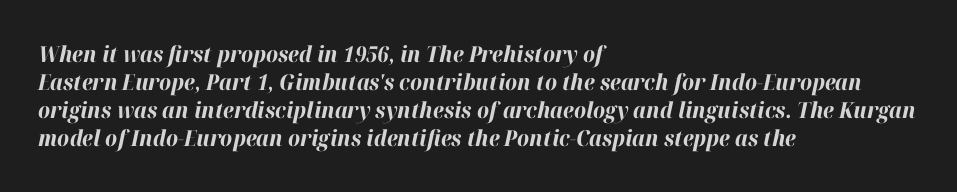
Q: Is the text bold? A: Yes.
Q: Is the text italic (slanted)? A: Yes, it leans right by about 12 degrees.
Q: Is the text underlined? A: No.
Q: How is the paragraph aligned? A: Left-aligned.
Q: Is the spacing between letters normal or unusually wide? A: Normal.
Q: Is the spacing between lines tight, normal or loose? A: Normal.
